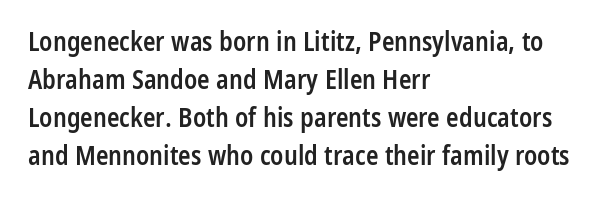
{"italic": "no", "bold": "semi", "underline": "no", "align": "left", "line_spacing": "normal", "line_spacing_ratio": 1.46, "letter_spacing": "normal", "letter_spacing_em": 0.0, "glyph_px": 26}
